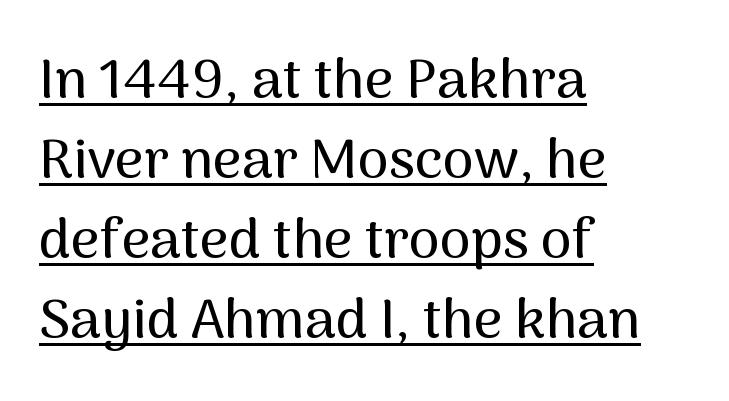
The image shows 56 px sans-serif type, upright; set left-aligned, normal line spacing (1.43x), normal letter spacing, underlined; medium stroke contrast and a medium x-height.
